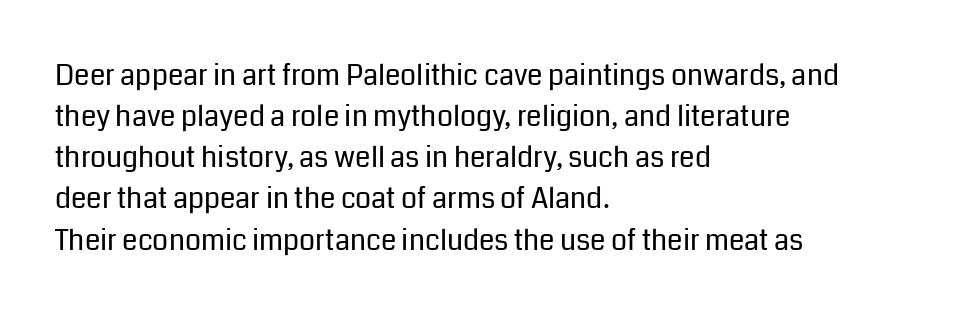
{"serif": "no", "italic": "no", "bold": "no", "weight": "regular", "width": "normal", "stroke_contrast": "low", "x_height": "medium", "monospaced": "no", "underline": "no", "align": "left", "line_spacing": "normal", "line_spacing_ratio": 1.47, "letter_spacing": "normal", "letter_spacing_em": 0.0, "glyph_px": 28}
